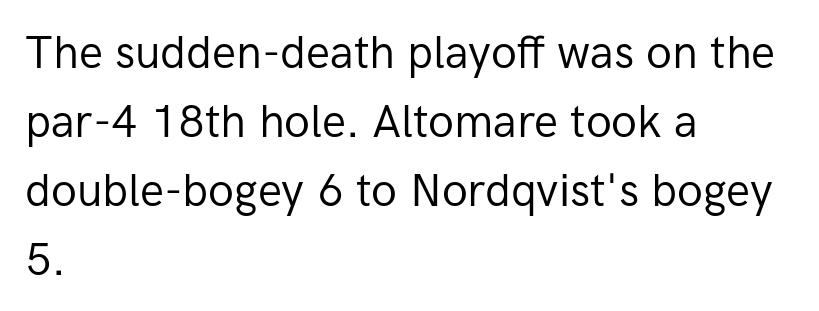
Type without underlining. These lines are rendered in a variable-pitch font. Reading down the column, the eye jumps a familiar distance to each next line. Caption: multi-line text, flush left, ragged right.
